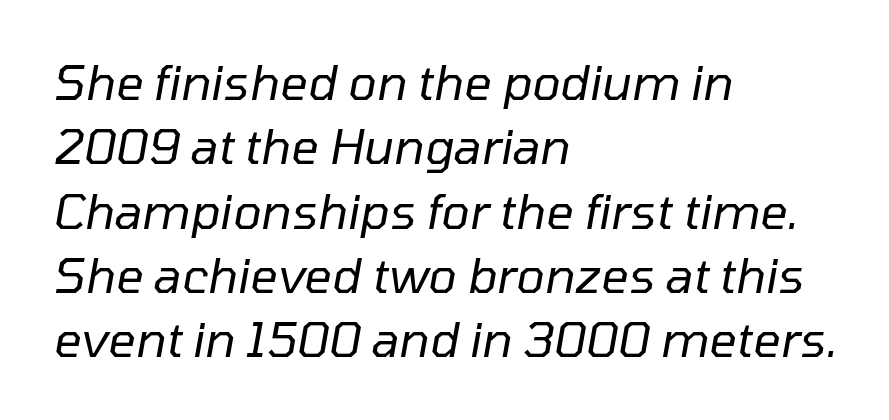
The image shows 48 px regular-weight type, italic (leaning right); set left-aligned, normal line spacing (1.34x), normal letter spacing, not underlined; low stroke contrast and a medium x-height.
